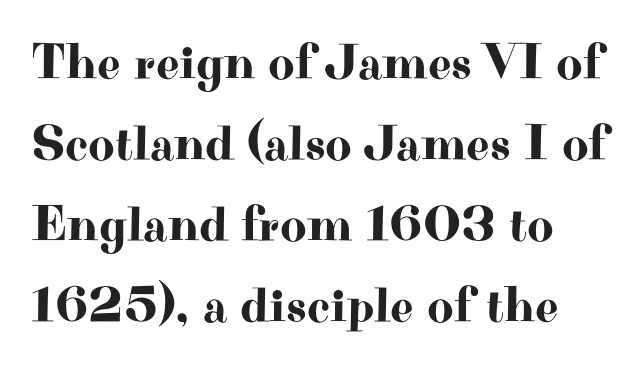
The image shows 51 px wide serif type, upright; set normal line spacing (1.59x), normal letter spacing, not underlined; high stroke contrast and a small x-height.
